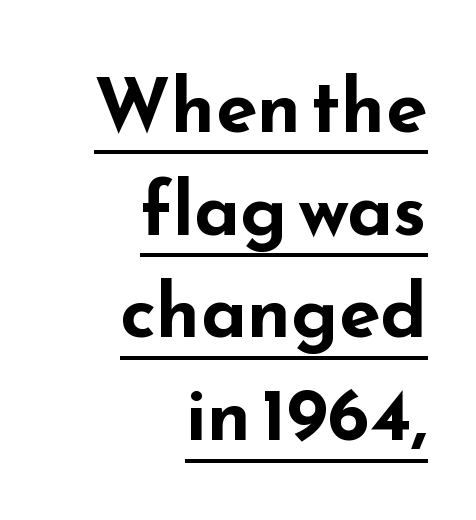
Q: Is the text bold? A: Yes.
Q: Is the text italic (slanted)? A: No, it is upright.
Q: Is the typeface a serif or a sans-serif typeface? A: Sans-serif.
Q: Is the text underlined? A: Yes.
Q: How is the paragraph aligned? A: Right-aligned.
Q: Is the spacing between letters normal or unusually wide? A: Normal.
Q: Is the spacing between lines tight, normal or loose? A: Normal.
Q: Width (condensed, normal, or wide)? A: Wide.
Q: Stroke contrast? A: Low.
Q: x-height? A: Small.
Q: Monospaced? A: No.
